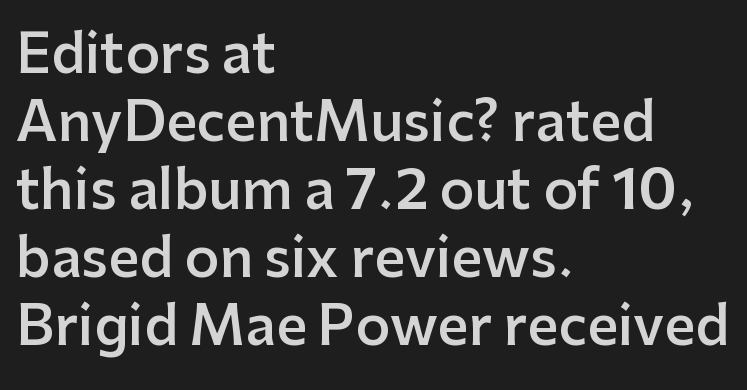
Q: Is the text bold? A: Semi-bold.
Q: Is the text italic (slanted)? A: No, it is upright.
Q: Is the typeface a serif or a sans-serif typeface? A: Sans-serif.
Q: Is the text underlined? A: No.
Q: How is the paragraph aligned? A: Left-aligned.
Q: Is the spacing between letters normal or unusually wide? A: Normal.
Q: Is the spacing between lines tight, normal or loose? A: Normal.
Q: Width (condensed, normal, or wide)? A: Normal.
Q: Stroke contrast? A: Low.
Q: x-height? A: Medium.
Q: Monospaced? A: No.
